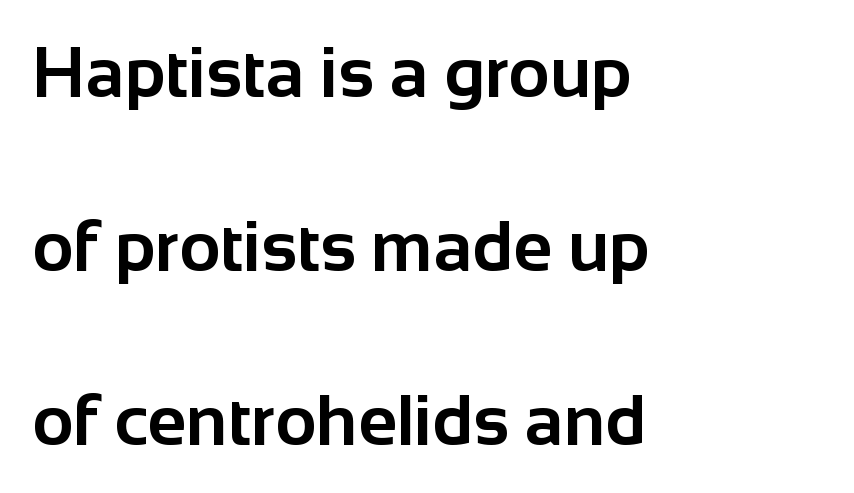
Q: Is the text bold? A: Yes.
Q: Is the text italic (slanted)? A: No, it is upright.
Q: Is the typeface a serif or a sans-serif typeface? A: Sans-serif.
Q: Is the text underlined? A: No.
Q: How is the paragraph aligned? A: Left-aligned.
Q: Is the spacing between letters normal or unusually wide? A: Normal.
Q: Is the spacing between lines tight, normal or loose? A: Loose.
Q: Width (condensed, normal, or wide)? A: Normal.
Q: Stroke contrast? A: Low.
Q: x-height? A: Medium.
Q: Monospaced? A: No.
